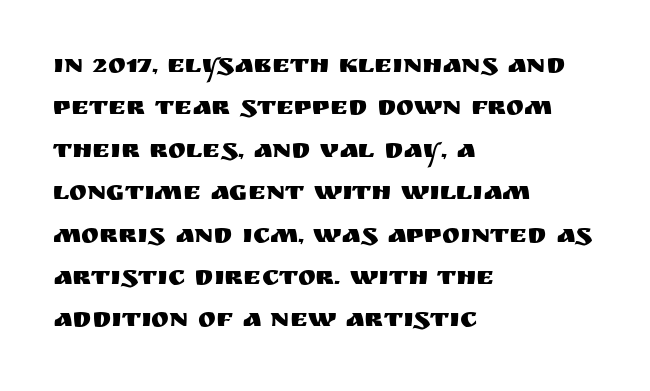
The image shows 27 px text type, upright; set left-aligned, normal line spacing (1.57x), normal letter spacing, not underlined.
